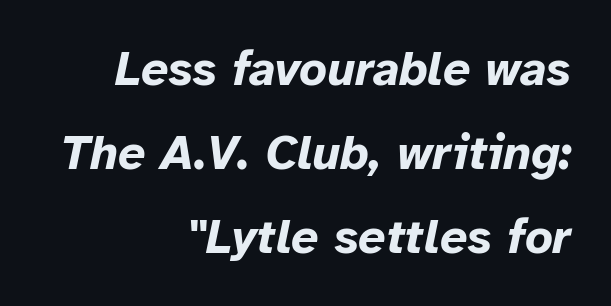
The image shows 48 px bold type, italic (leaning right); set right-aligned, line spacing 1.75x, normal letter spacing, not underlined; low stroke contrast and a medium x-height.
